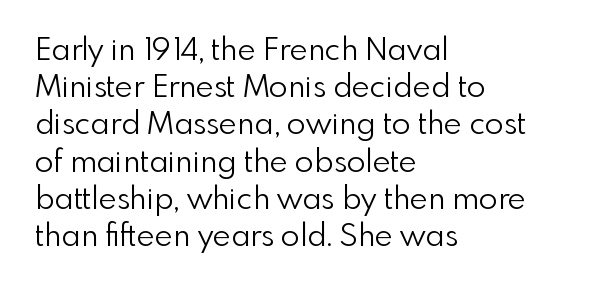
{"serif": "no", "italic": "no", "bold": "no", "weight": "light", "width": "normal", "x_height": "small", "monospaced": "no", "underline": "no", "align": "left", "line_spacing_ratio": 1.2, "letter_spacing": "normal", "letter_spacing_em": 0.0, "glyph_px": 31}
